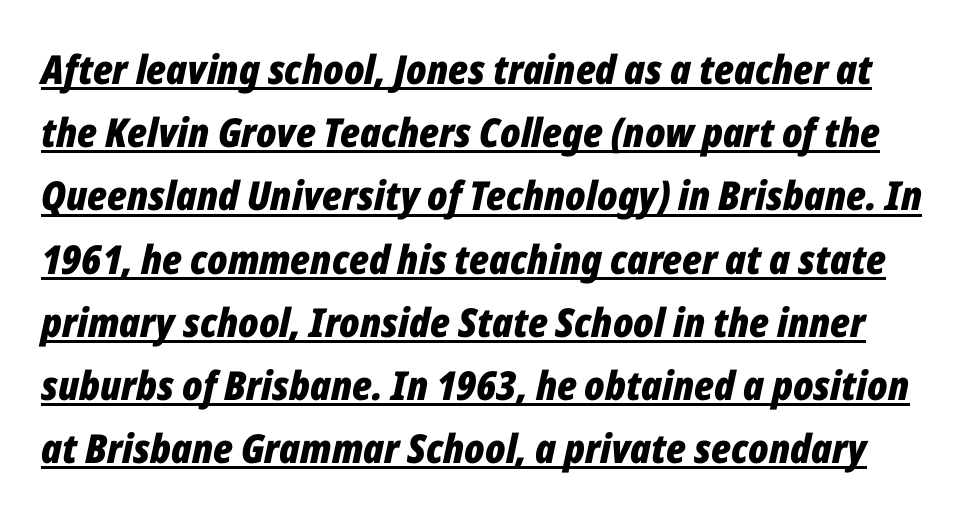
{"italic": "yes", "lean": "right", "slant_degrees": 12, "bold": "yes", "weight": "bold", "width": "condensed", "stroke_contrast": "low", "x_height": "medium", "monospaced": "no", "underline": "yes", "line_spacing": "normal", "line_spacing_ratio": 1.58, "letter_spacing": "normal", "letter_spacing_em": 0.0, "glyph_px": 40}
